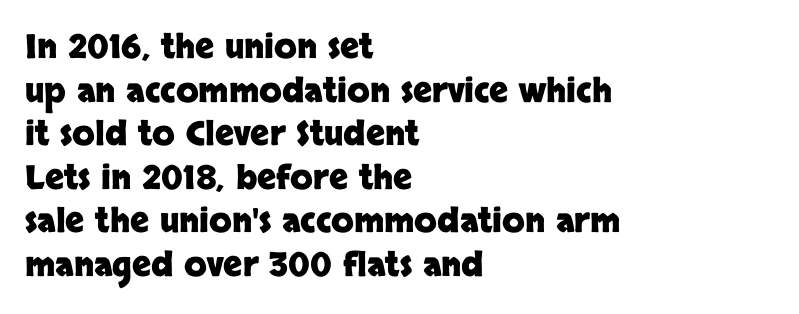
The characters display no serif detailing; their extremities are plain. The strip under each line holds only bare page. Inter-character spacing is left at the font's built-in metrics. Every letter is thick-stroked: bold, no question. The rendering uses a moderate line-height, typical for paragraphs.
